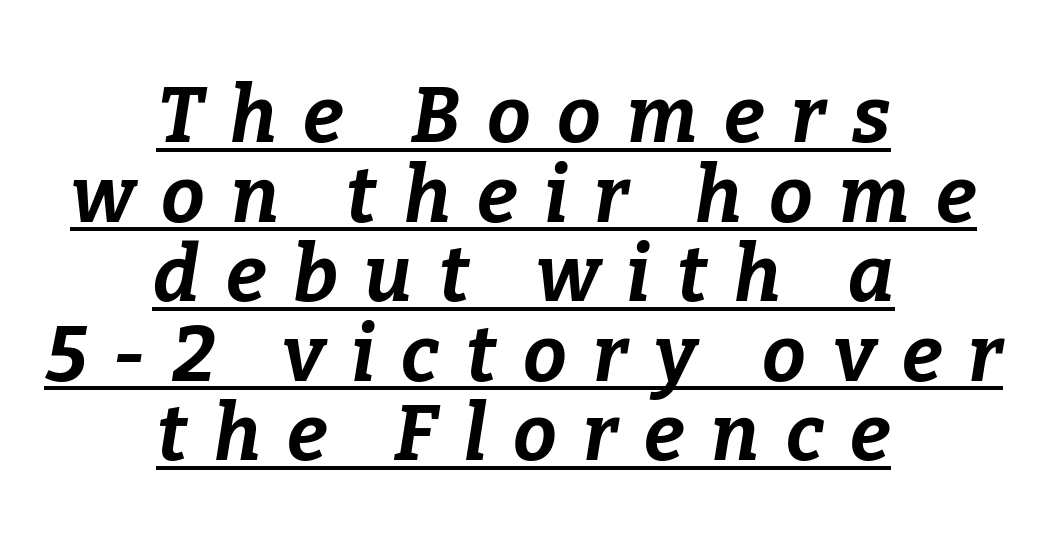
{"italic": "yes", "lean": "right", "slant_degrees": 9, "bold": "yes", "weight": "bold", "width": "normal", "stroke_contrast": "low", "x_height": "medium", "monospaced": "no", "underline": "yes", "align": "center", "line_spacing": "tight", "line_spacing_ratio": 1.02, "letter_spacing": "wide", "letter_spacing_em": 0.34, "glyph_px": 78}
